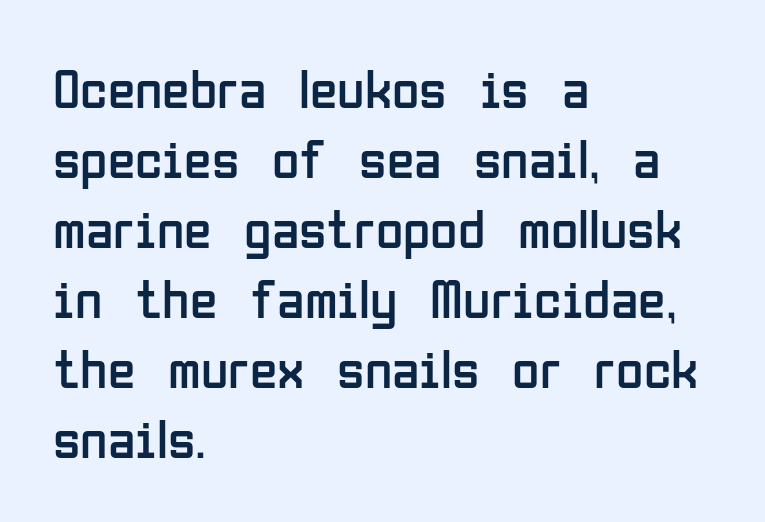
{"serif": "no", "italic": "no", "bold": "no", "weight": "regular", "width": "condensed", "stroke_contrast": "low", "x_height": "medium", "monospaced": "no", "underline": "no", "align": "left", "line_spacing": "normal", "line_spacing_ratio": 1.25, "letter_spacing": "normal", "letter_spacing_em": 0.0, "glyph_px": 56}
